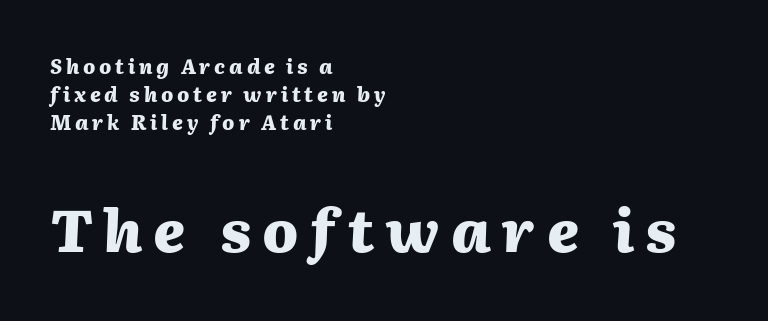
You'd pick this weight for a headline — it's a proper bold. You could not count columns in this text — the font is proportionally spaced. Does the bottom block carry the larger type? Yes, it does. The glyphs look as if they've been sheared to an angle. Reading down the column, the eye jumps a familiar distance to each next line.
